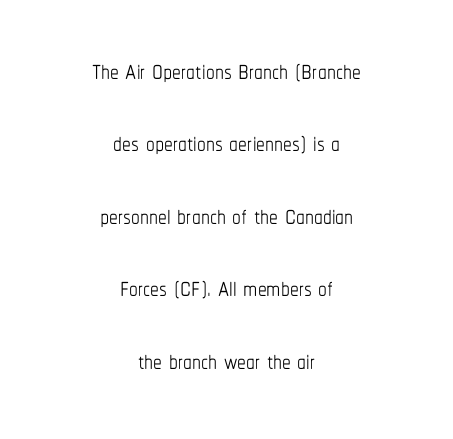
The image shows 35 px thin, condensed type, upright; set centered, loose line spacing (2.07x), normal letter spacing, not underlined; low stroke contrast and a medium x-height.
